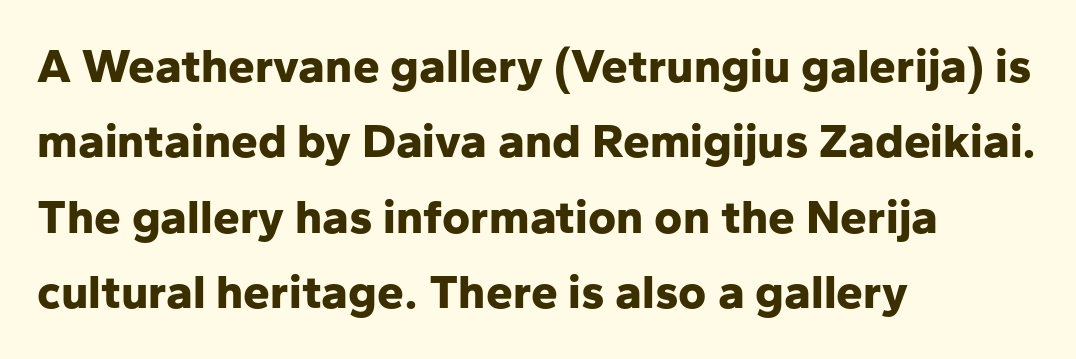
{"serif": "no", "italic": "no", "bold": "yes", "weight": "bold", "width": "normal", "stroke_contrast": "low", "x_height": "medium", "monospaced": "no", "underline": "no", "align": "left", "line_spacing": "normal", "line_spacing_ratio": 1.57, "letter_spacing": "normal", "letter_spacing_em": 0.0, "glyph_px": 48}
